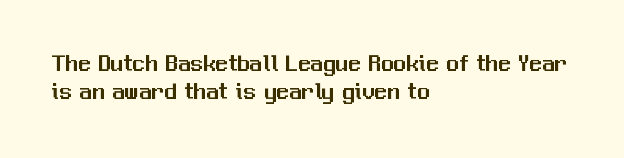
Q: Is the text italic (slanted)? A: No, it is upright.
Q: Is the text underlined? A: No.
Q: How is the paragraph aligned? A: Left-aligned.
Q: Is the spacing between letters normal or unusually wide? A: Normal.
Q: Is the spacing between lines tight, normal or loose? A: Tight.
